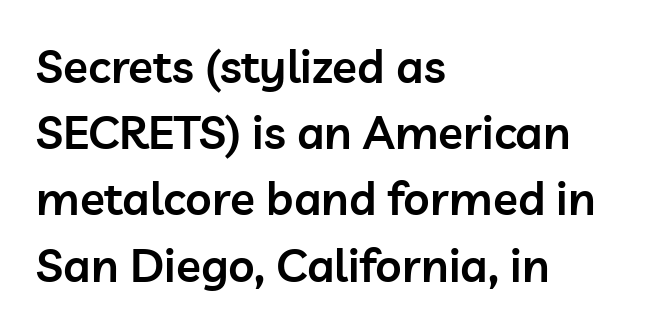
The image shows 46 px semibold sans-serif type, upright; set left-aligned, normal line spacing (1.44x), normal letter spacing, not underlined; low stroke contrast and a medium x-height.
